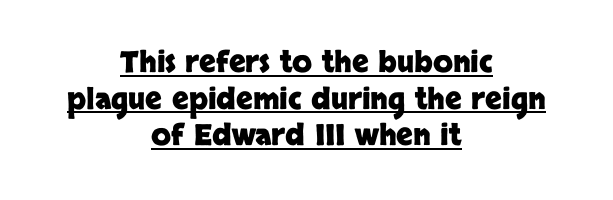
Q: Is the text bold? A: Yes.
Q: Is the text italic (slanted)? A: No, it is upright.
Q: Is the typeface a serif or a sans-serif typeface? A: Sans-serif.
Q: Is the text underlined? A: Yes.
Q: How is the paragraph aligned? A: Centered.
Q: Is the spacing between letters normal or unusually wide? A: Normal.
Q: Is the spacing between lines tight, normal or loose? A: Normal.
Q: Width (condensed, normal, or wide)? A: Normal.
Q: Stroke contrast? A: Low.
Q: x-height? A: Large.
Q: Monospaced? A: No.
